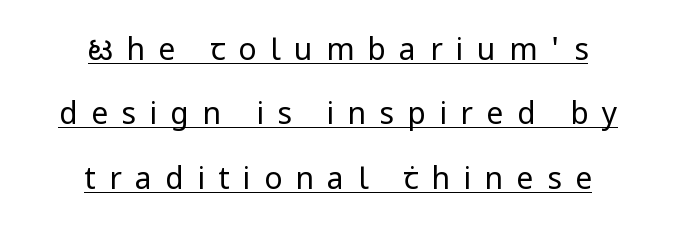
Weight: regular or lighter. You could not count columns in this text — the font is proportionally spaced. Notice how the stems are strictly vertical — no italics here. The letters carry no serifs — their stems end cleanly without finishing strokes. The typesetter has applied underlining to the passage shown.
